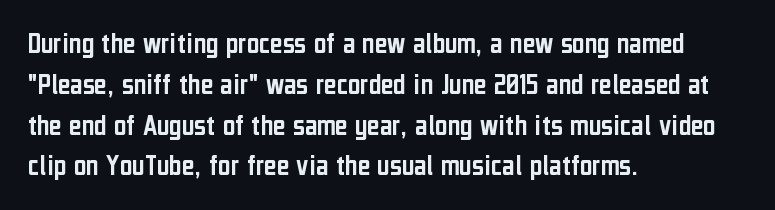
Q: Is the text italic (slanted)? A: No, it is upright.
Q: Is the typeface a serif or a sans-serif typeface? A: Sans-serif.
Q: Is the text underlined? A: No.
Q: How is the paragraph aligned? A: Left-aligned.
Q: Is the spacing between letters normal or unusually wide? A: Normal.
Q: Is the spacing between lines tight, normal or loose? A: Normal.
Q: Width (condensed, normal, or wide)? A: Condensed.
Q: Stroke contrast? A: Low.
Q: x-height? A: Medium.
Q: Monospaced? A: No.
